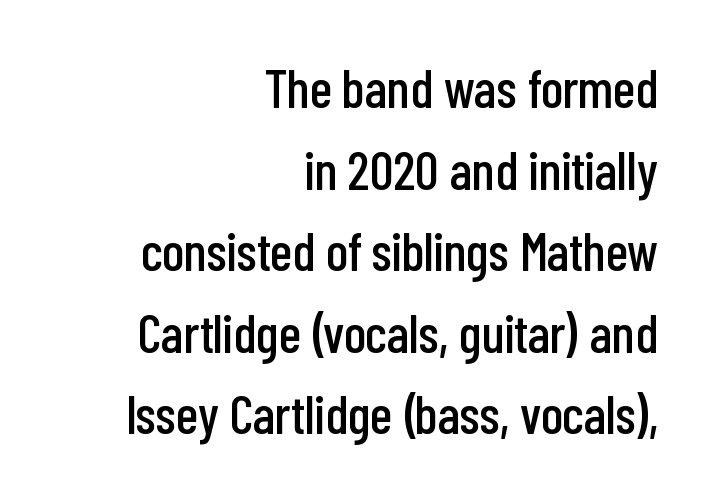
Italic? Not at all — the glyphs are vertical. These lines are set flush right with a ragged left edge. Any mark beneath the type? The region is blank. Does extra space separate the letters? No, they use regular spacing. These lines sit exactly where default settings would place them.
